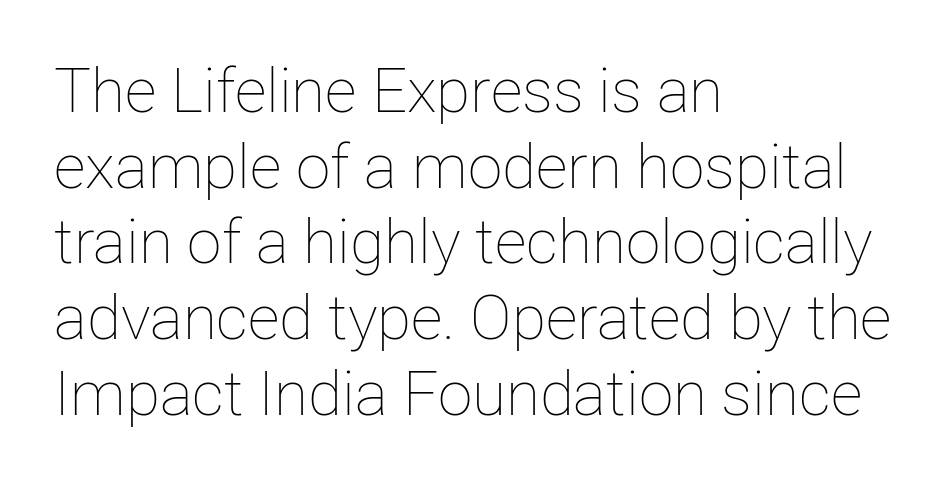
{"italic": "no", "bold": "no", "weight": "thin", "width": "normal", "stroke_contrast": "low", "x_height": "medium", "monospaced": "no", "underline": "no", "align": "left", "line_spacing_ratio": 1.22, "letter_spacing": "normal", "letter_spacing_em": 0.0, "glyph_px": 62}
